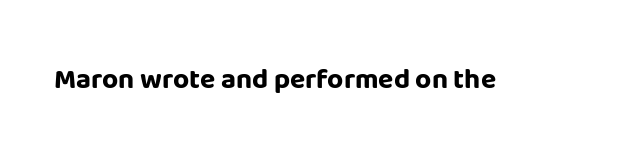
The image shows 28 px bold sans-serif type, upright; set normal letter spacing, not underlined; low stroke contrast and a large x-height.
